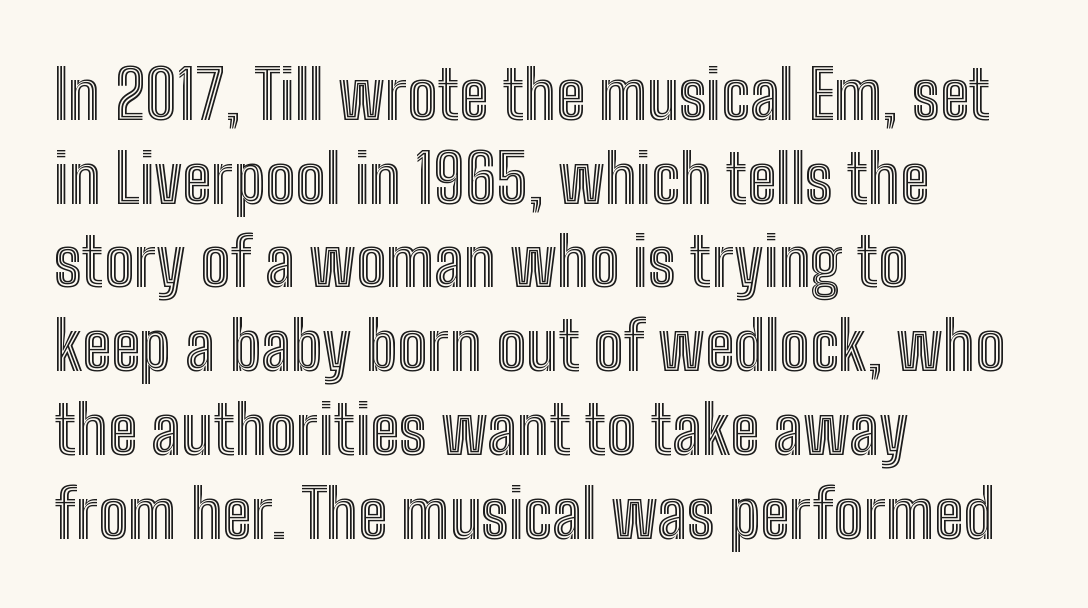
{"italic": "no", "width": "condensed", "x_height": "medium", "monospaced": "no", "underline": "no", "align": "left", "line_spacing": "normal", "line_spacing_ratio": 1.25, "letter_spacing": "normal", "letter_spacing_em": 0.0, "glyph_px": 67}
